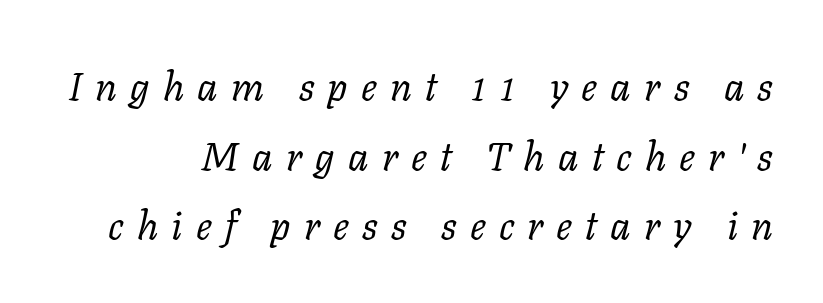
You can tell it's italic because the verticals aren't actually vertical. Descenders hang freely into open space. Inter-character spacing is expanded well beyond the font's built-in metrics. Each letter keeps its own natural width here, so spacing adapts to shape. No letter is thick-stroked: the sample isn't bold.
